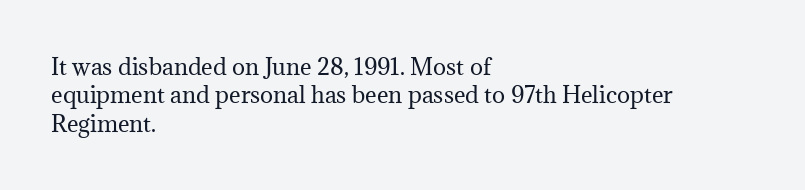
{"italic": "no", "bold": "no", "underline": "no", "align": "left", "line_spacing": "normal", "line_spacing_ratio": 1.29, "letter_spacing": "normal", "letter_spacing_em": 0.0, "glyph_px": 22}
